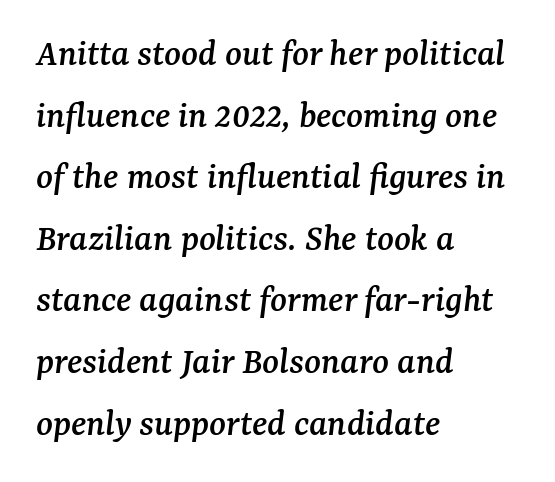
Q: Is the text italic (slanted)? A: Yes, it leans right by about 7 degrees.
Q: Is the typeface a serif or a sans-serif typeface? A: Serif.
Q: Is the text underlined? A: No.
Q: How is the paragraph aligned? A: Left-aligned.
Q: Is the spacing between letters normal or unusually wide? A: Normal.
Q: Is the spacing between lines tight, normal or loose? A: Normal.
Q: Width (condensed, normal, or wide)? A: Normal.
Q: Stroke contrast? A: Medium.
Q: x-height? A: Medium.
Q: Monospaced? A: No.
